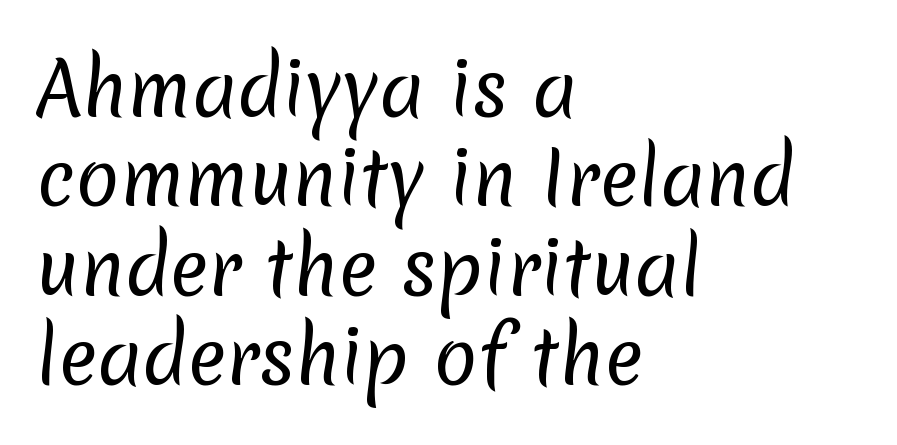
Q: Is the text bold? A: No.
Q: Is the typeface a serif or a sans-serif typeface? A: Sans-serif.
Q: Is the text underlined? A: No.
Q: How is the paragraph aligned? A: Left-aligned.
Q: Is the spacing between letters normal or unusually wide? A: Normal.
Q: Width (condensed, normal, or wide)? A: Normal.
Q: Stroke contrast? A: Low.
Q: x-height? A: Medium.
Q: Monospaced? A: No.
